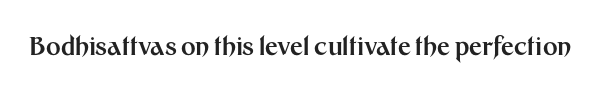
Q: Is the text bold? A: Yes.
Q: Is the text italic (slanted)? A: No, it is upright.
Q: Is the text underlined? A: No.
Q: Is the spacing between letters normal or unusually wide? A: Normal.
